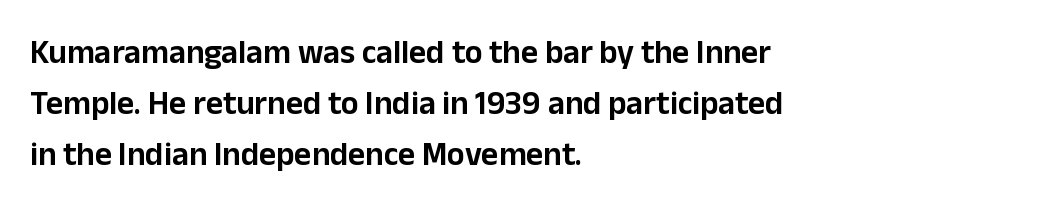
Any mark beneath the type? The region is blank. Leading: standard. The rendering uses natural spacing where letterforms have individual widths. Rendered with straight, roman letterforms. Type style note: lacks serifs.
